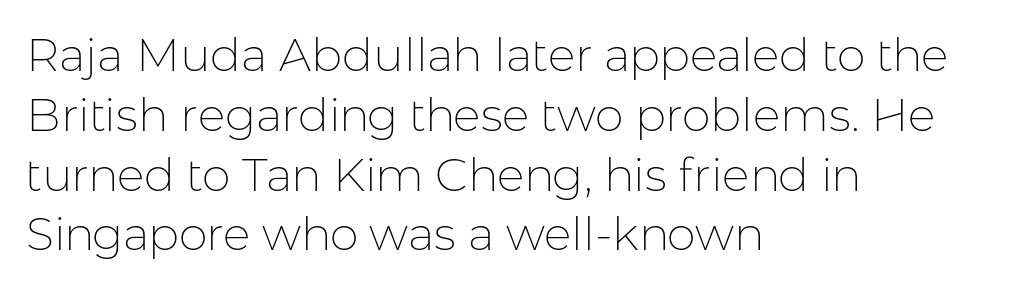
{"serif": "no", "italic": "no", "bold": "no", "weight": "thin", "width": "normal", "stroke_contrast": "low", "x_height": "medium", "monospaced": "no", "underline": "no", "align": "left", "line_spacing": "normal", "line_spacing_ratio": 1.3, "letter_spacing": "normal", "letter_spacing_em": 0.0, "glyph_px": 46}
